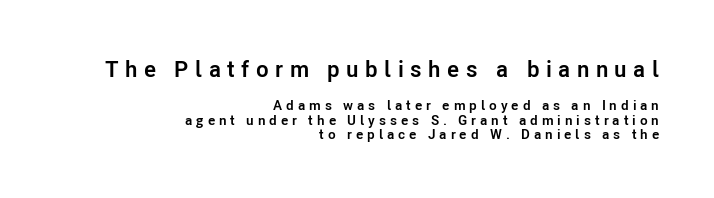
Is the letter spacing exaggerated? Yes — the characters are pushed far apart. Anything drawn beneath the words? Only blank space. The font is running at its bold setting. Which margin do the lines hug? The right one — the left edge is uneven. Look at the glyph heights: the upper group is clearly the bigger setting.
